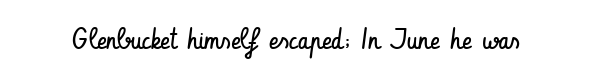
Varying glyph widths throughout — classic text-font behaviour. It's the straight-up-and-down kind of type. Examine the stroke ends and you'll find no serifs. What stands out about the letter spacing? Nothing — it is the standard amount. The typeface has the unassuming heft of standard copy or less.
